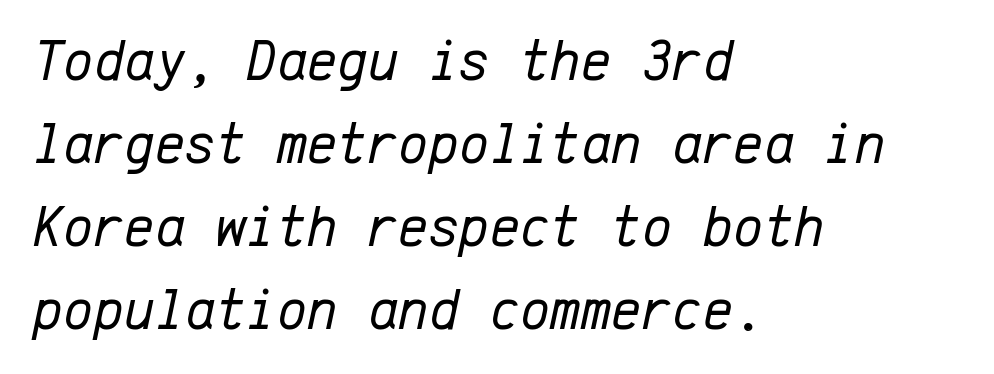
The image shows 58 px regular-weight type, italic (leaning right), monospaced; set left-aligned, normal line spacing (1.43x), normal letter spacing, not underlined; low stroke contrast and a medium x-height.
